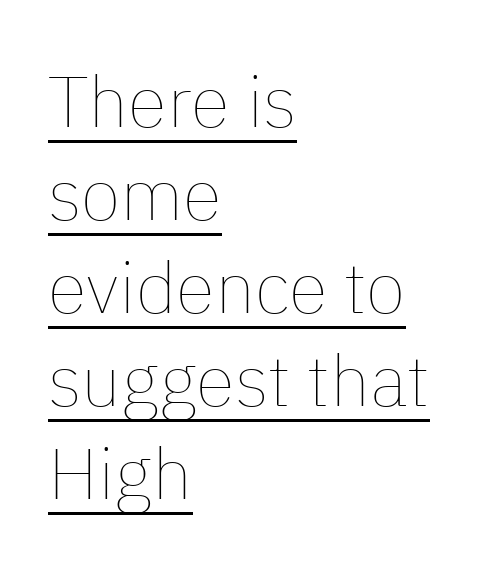
{"italic": "no", "bold": "no", "weight": "thin", "width": "normal", "stroke_contrast": "low", "x_height": "medium", "monospaced": "no", "underline": "yes", "align": "left", "line_spacing": "normal", "line_spacing_ratio": 1.29, "letter_spacing": "normal", "letter_spacing_em": 0.0, "glyph_px": 72}
